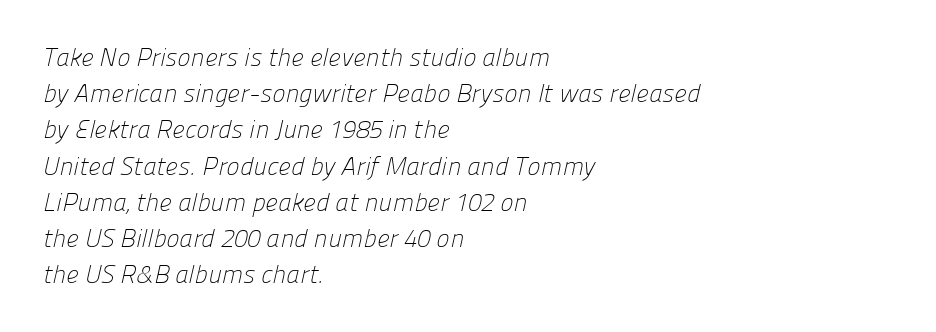
Q: Is the text bold? A: No.
Q: Is the text underlined? A: No.
Q: How is the paragraph aligned? A: Left-aligned.
Q: Is the spacing between letters normal or unusually wide? A: Normal.
Q: Is the spacing between lines tight, normal or loose? A: Normal.
